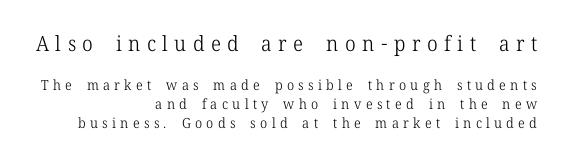
Anything drawn beneath the words? Only blank space. The typography opts for an upright posture over an oblique one. A student would notice the top passage is typeset larger than what follows. There is plenty of visible air inserted between adjacent glyphs. Where is the straight margin? On the right.
